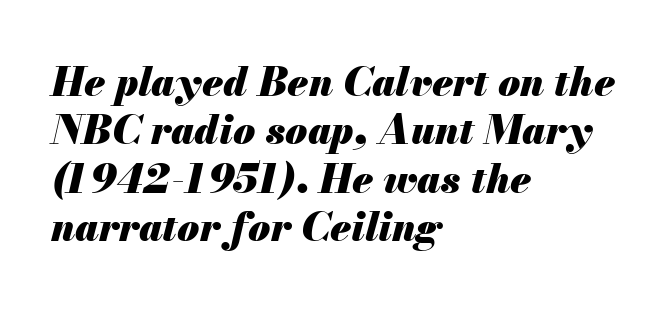
The image shows 40 px heavy type, italic (leaning right); set left-aligned, line spacing 1.21x, normal letter spacing, not underlined; medium stroke contrast and a small x-height.
